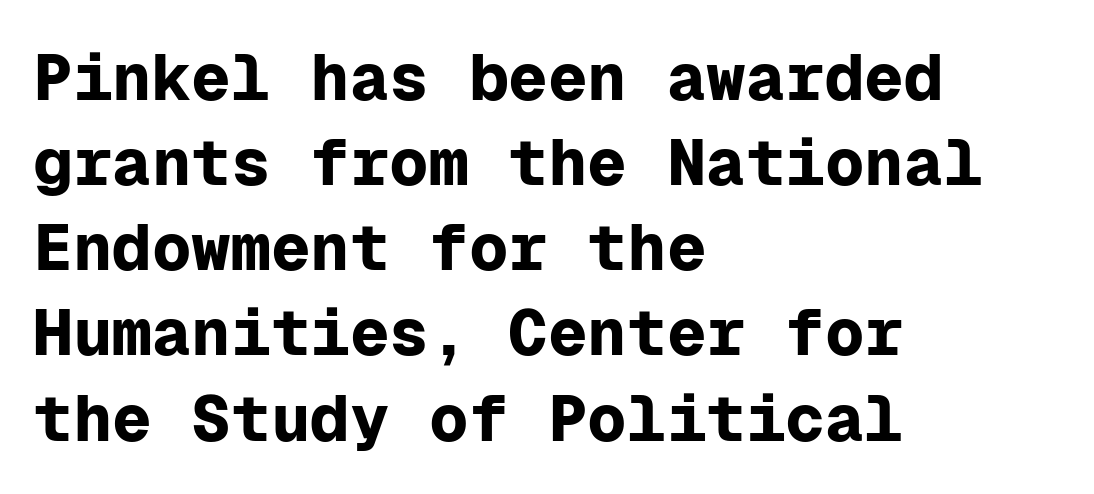
A sans-serif font was chosen for this passage. The letters are bold, with thick, heavy strokes. Is this a fixed-width face? Yes — each glyph sits in an identical cell. The text block is weighted toward the left margin, trailing off unevenly rightward. Each new line begins a customary step beneath the previous one. The line texture is even and compact thanks to regular tracking.
